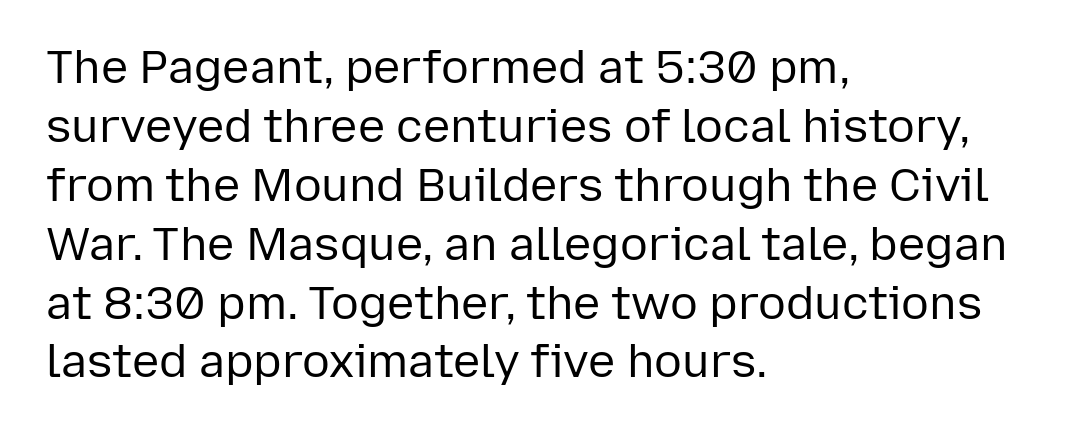
The image shows 46 px regular-weight sans-serif type, upright; set left-aligned, normal line spacing (1.28x), normal letter spacing, not underlined; low stroke contrast and a medium x-height.
